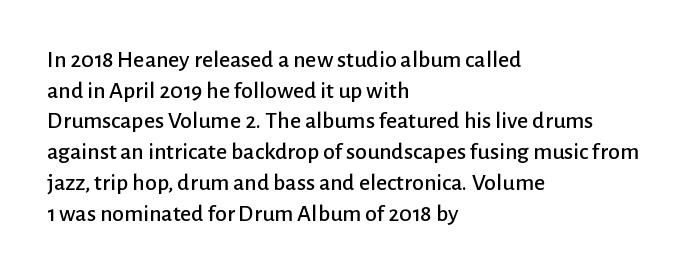
These lines stack with their left ends in a neat column. This sample uses plain, unmodified letter spacing. Rows of type keep a routine distance in the vertical direction. The glyphs are unaccompanied by any horizontal stroke below them. Vertical strokes here are truly vertical.
